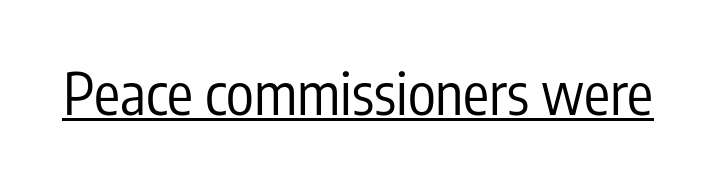
{"serif": "no", "italic": "no", "bold": "no", "weight": "regular", "width": "condensed", "stroke_contrast": "low", "x_height": "medium", "monospaced": "no", "underline": "yes", "letter_spacing": "normal", "letter_spacing_em": 0.0, "glyph_px": 58}
